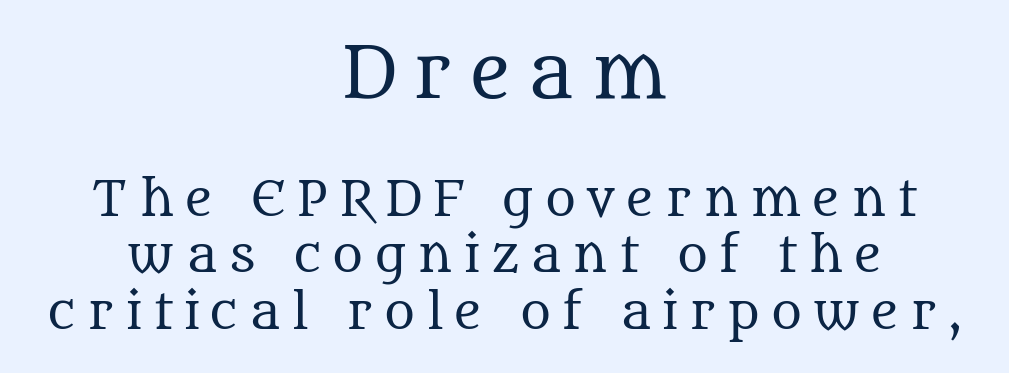
Q: Is the text bold? A: No.
Q: Is the text italic (slanted)? A: No, it is upright.
Q: Is the typeface a serif or a sans-serif typeface? A: Serif.
Q: Is the text underlined? A: No.
Q: How is the paragraph aligned? A: Centered.
Q: Is the spacing between letters normal or unusually wide? A: Unusually wide.
Q: Which block of text is set in a larger size, the first (top) or the second (bottom)? A: The first (top) one.
Q: Width (condensed, normal, or wide)? A: Normal.
Q: Stroke contrast? A: Medium.
Q: x-height? A: Large.
Q: Monospaced? A: No.
